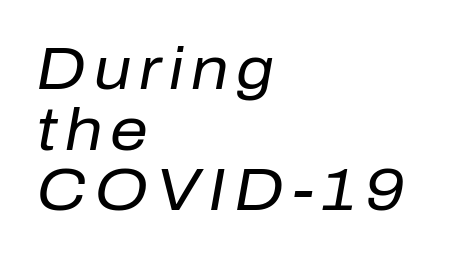
{"italic": "yes", "lean": "right", "slant_degrees": 10, "bold": "no", "weight": "regular", "width": "normal", "stroke_contrast": "low", "x_height": "medium", "monospaced": "no", "underline": "no", "align": "left", "line_spacing": "tight", "line_spacing_ratio": 1.01, "glyph_px": 60}
